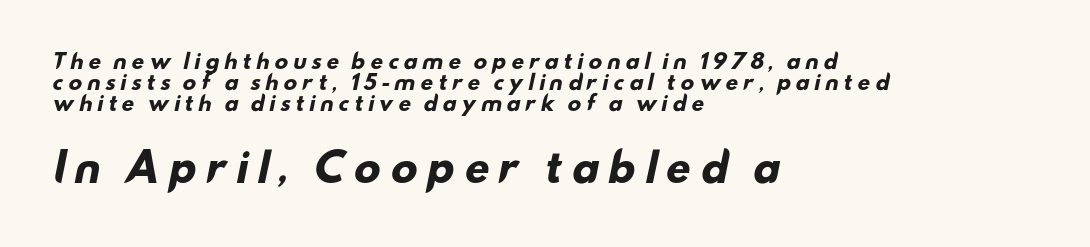
{"serif": "no", "bold": "yes", "weight": "heavy", "width": "wide", "stroke_contrast": "low", "x_height": "small", "monospaced": "no", "underline": "no", "align": "left", "line_spacing": "tight", "line_spacing_ratio": 1.06, "letter_spacing": "wide", "letter_spacing_em": 0.21, "larger_block": "second", "size_ratio": 1.95, "glyph_px": 39}
